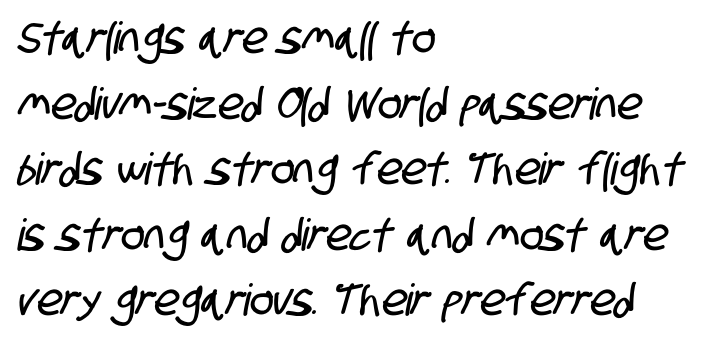
{"serif": "no", "width": "condensed", "stroke_contrast": "low", "x_height": "large", "monospaced": "no", "underline": "no", "align": "left", "line_spacing": "normal", "line_spacing_ratio": 1.49, "letter_spacing": "normal", "letter_spacing_em": 0.0, "glyph_px": 44}
